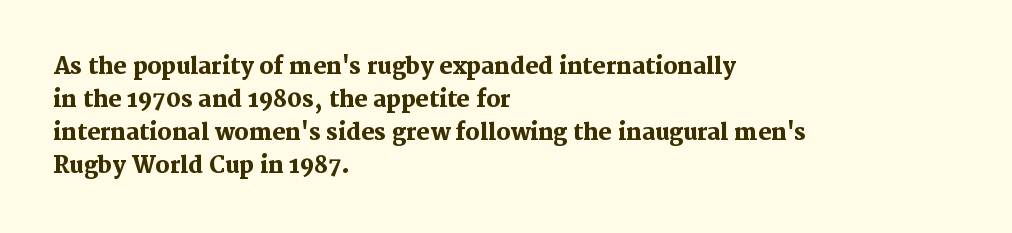
You'd pick this weight for a headline — it's a proper bold. The lettering holds an erect, upright posture throughout. Glance below the letters and you will spot only blank space. Layout note: lines flush left. Characters follow at the spacing the type designer built in. These lines sit exactly where default settings would place them.
